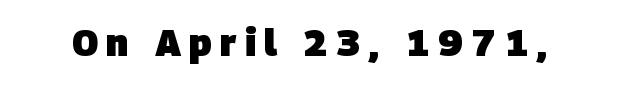
{"serif": "no", "bold": "yes", "weight": "heavy", "width": "normal", "stroke_contrast": "low", "x_height": "large", "monospaced": "no", "underline": "no", "letter_spacing": "wide", "letter_spacing_em": 0.22, "glyph_px": 37}
